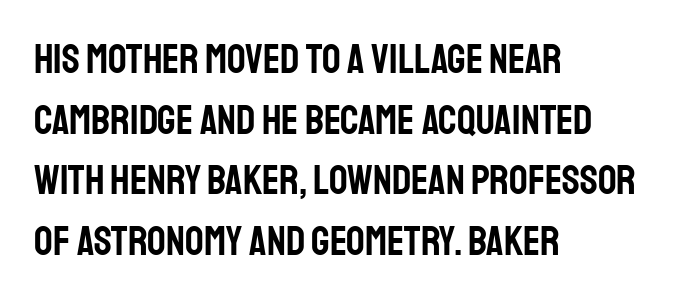
{"serif": "no", "italic": "no", "width": "condensed", "stroke_contrast": "low", "x_height": "large", "monospaced": "no", "underline": "no", "align": "left", "line_spacing": "normal", "line_spacing_ratio": 1.48, "letter_spacing": "normal", "letter_spacing_em": 0.0, "glyph_px": 41}
